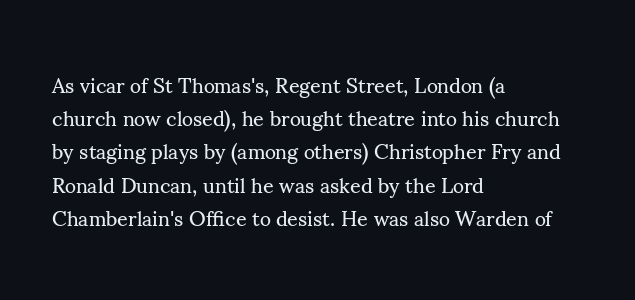
{"italic": "no", "bold": "no", "underline": "no", "align": "left", "line_spacing": "normal", "line_spacing_ratio": 1.58, "letter_spacing": "normal", "letter_spacing_em": 0.0, "glyph_px": 21}
